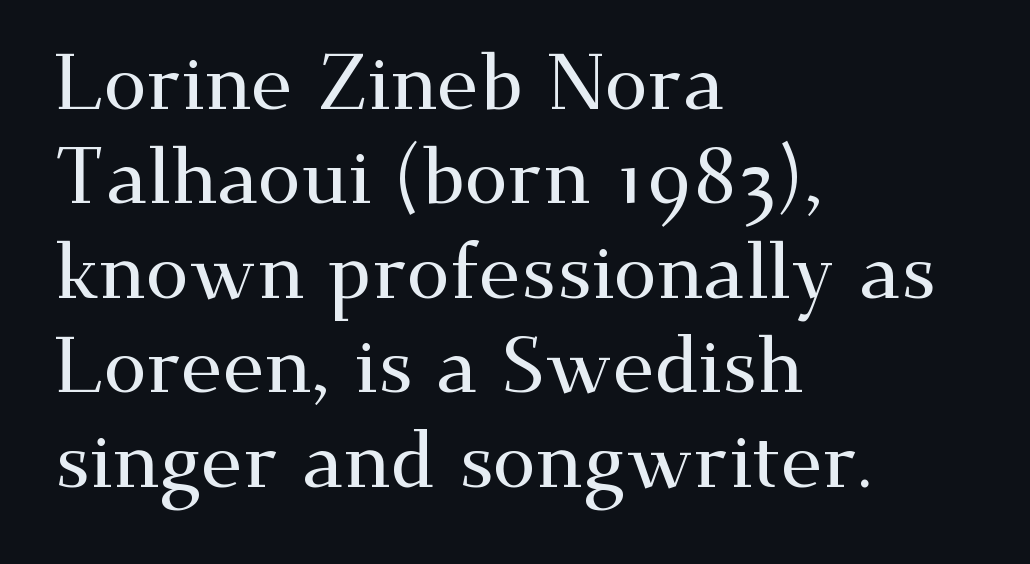
{"serif": "yes", "italic": "no", "width": "wide", "stroke_contrast": "medium", "x_height": "small", "monospaced": "no", "underline": "no", "align": "left", "line_spacing_ratio": 1.21, "letter_spacing": "normal", "letter_spacing_em": 0.0, "glyph_px": 78}
